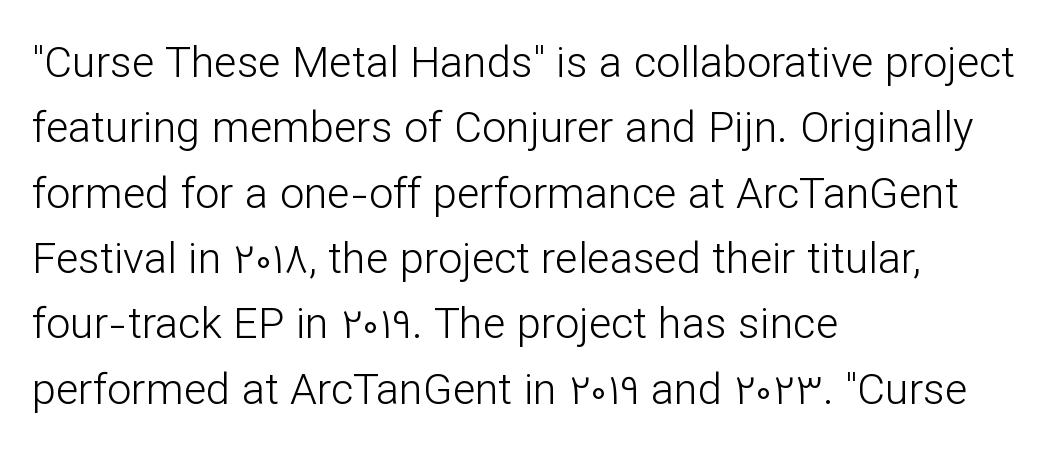
Q: Is the text bold? A: No.
Q: Is the text italic (slanted)? A: No, it is upright.
Q: Is the typeface a serif or a sans-serif typeface? A: Sans-serif.
Q: Is the text underlined? A: No.
Q: How is the paragraph aligned? A: Left-aligned.
Q: Is the spacing between letters normal or unusually wide? A: Normal.
Q: Is the spacing between lines tight, normal or loose? A: Normal.
Q: Width (condensed, normal, or wide)? A: Normal.
Q: Stroke contrast? A: Low.
Q: x-height? A: Medium.
Q: Monospaced? A: No.
